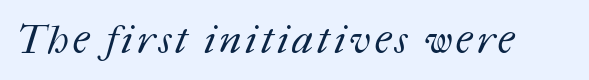
Q: Is the text bold? A: No.
Q: Is the text underlined? A: No.
Q: Width (condensed, normal, or wide)? A: Normal.
Q: Stroke contrast? A: Medium.
Q: x-height? A: Medium.
Q: Monospaced? A: No.
